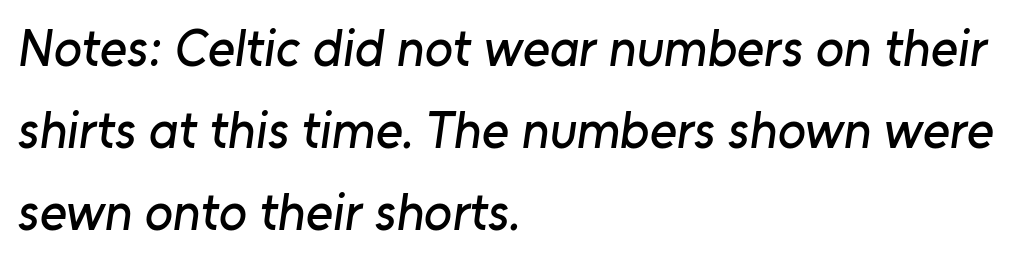
The image shows 52 px sans-serif type; set left-aligned, normal line spacing (1.58x), normal letter spacing, not underlined; low stroke contrast and a medium x-height.
